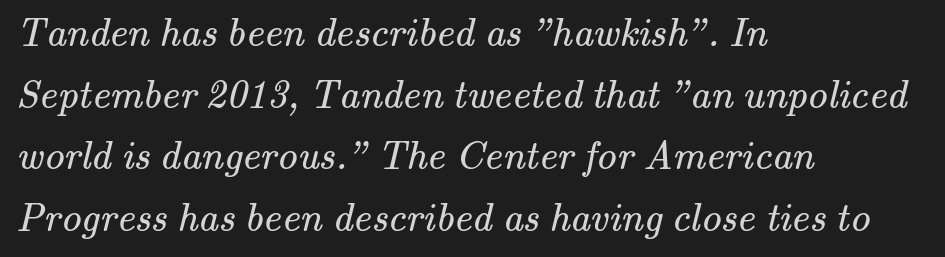
{"serif": "yes", "bold": "no", "weight": "regular", "width": "normal", "stroke_contrast": "medium", "x_height": "small", "monospaced": "no", "underline": "no", "align": "left", "line_spacing": "normal", "line_spacing_ratio": 1.54, "letter_spacing": "normal", "letter_spacing_em": 0.0, "glyph_px": 40}
